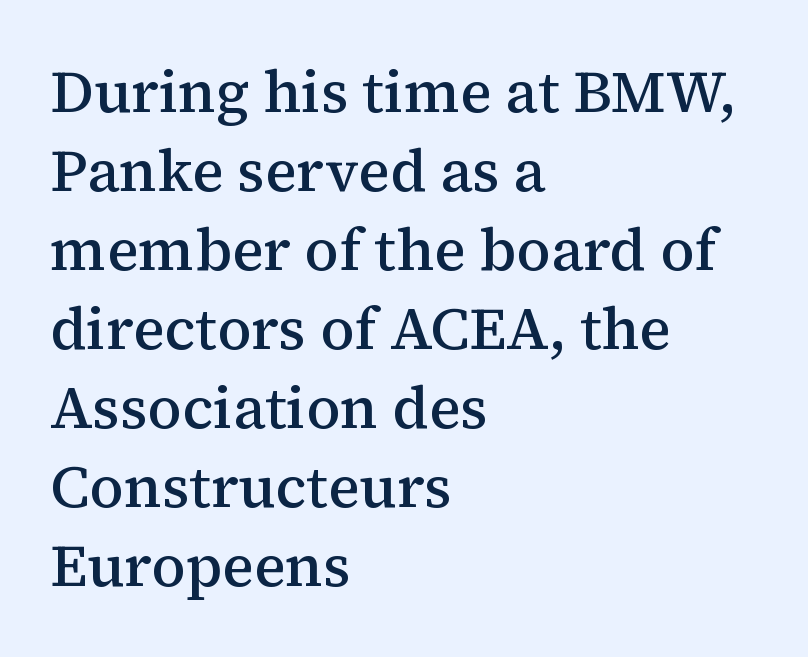
The image shows 59 px semibold serif type, upright; set left-aligned, normal line spacing (1.34x), normal letter spacing, not underlined; medium stroke contrast and a medium x-height.
